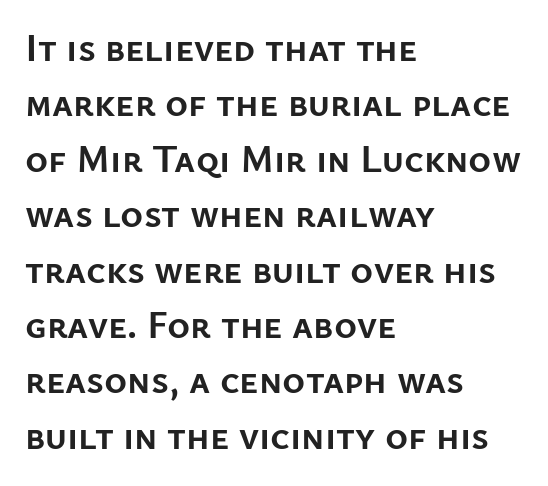
{"serif": "no", "italic": "no", "bold": "yes", "weight": "semibold", "width": "normal", "stroke_contrast": "low", "x_height": "medium", "monospaced": "no", "underline": "no", "align": "left", "line_spacing": "normal", "line_spacing_ratio": 1.42, "letter_spacing": "normal", "letter_spacing_em": 0.0, "glyph_px": 39}
